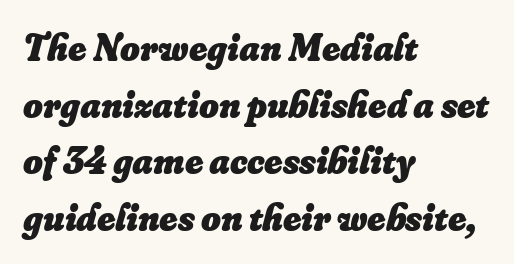
The image shows 38 px heavy type, italic (leaning right); set left-aligned, normal line spacing (1.49x), normal letter spacing, not underlined; low stroke contrast and a small x-height.
